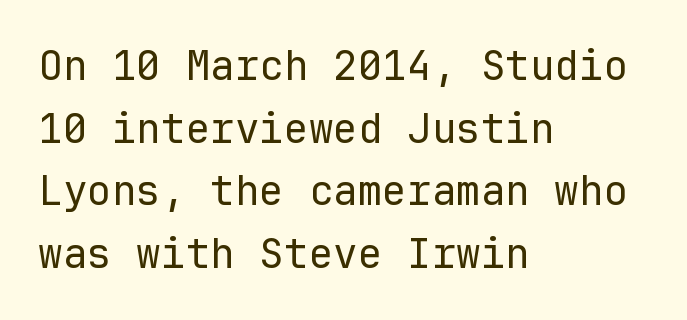
In CSS terms this would be text-align: left. This rendering features lettering with no underline. How would I describe the line gaps? Plain and ordinary. Look at the bottom of the vertical strokes: they stop flat, with no serifs. Think standard paragraph weight, or any step lighter than that.
